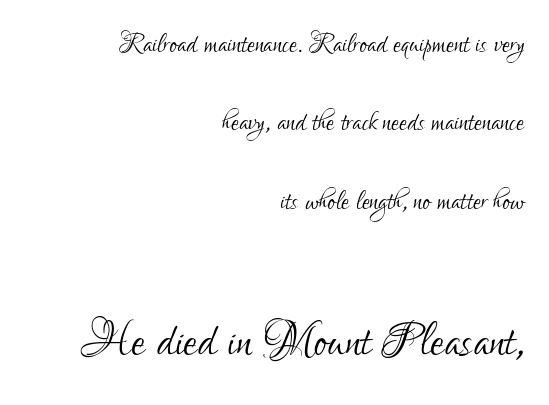
Stroke terminals: plain, sans-serif. This sample trades compactness for vertical openness between lines. The type is set solid horizontally, with unmodified tracking. The face used here is proportionally spaced, like ordinary book or web type. The more generous point size was reserved for the lower chunk.
